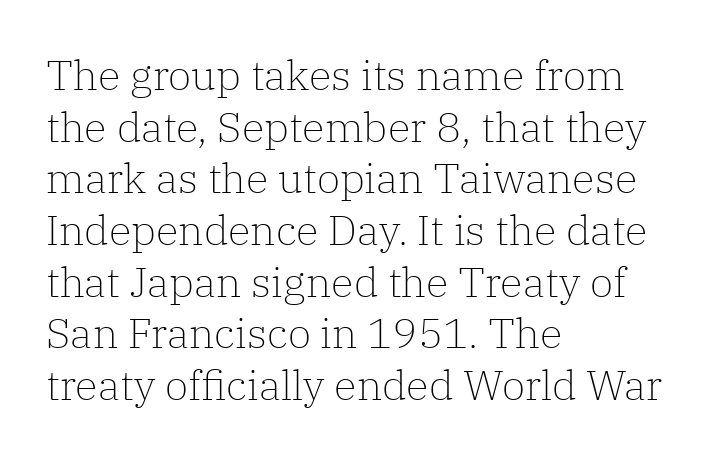
Q: Is the text bold? A: No.
Q: Is the text italic (slanted)? A: No, it is upright.
Q: Is the typeface a serif or a sans-serif typeface? A: Serif.
Q: Is the text underlined? A: No.
Q: How is the paragraph aligned? A: Left-aligned.
Q: Is the spacing between letters normal or unusually wide? A: Normal.
Q: Width (condensed, normal, or wide)? A: Normal.
Q: Stroke contrast? A: Low.
Q: x-height? A: Medium.
Q: Monospaced? A: No.
